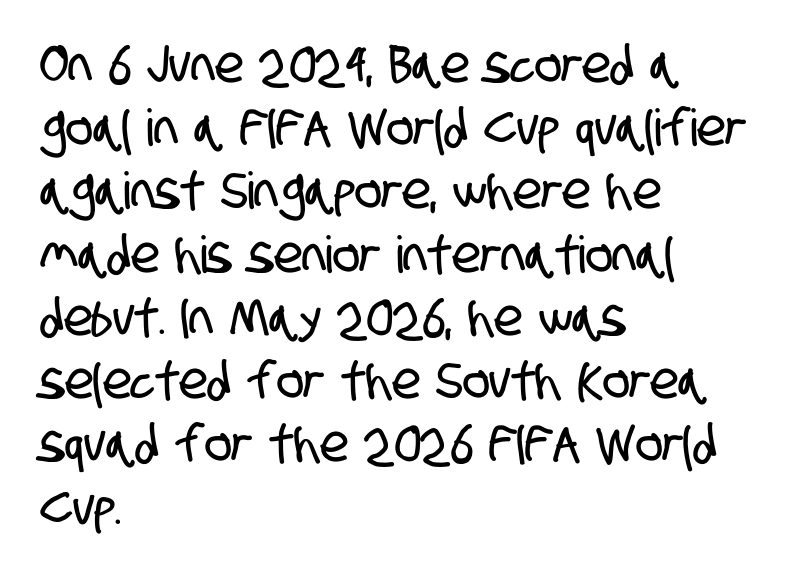
The image shows 51 px condensed sans-serif type; set left-aligned, line spacing 1.24x, normal letter spacing, not underlined; low stroke contrast and a large x-height.
